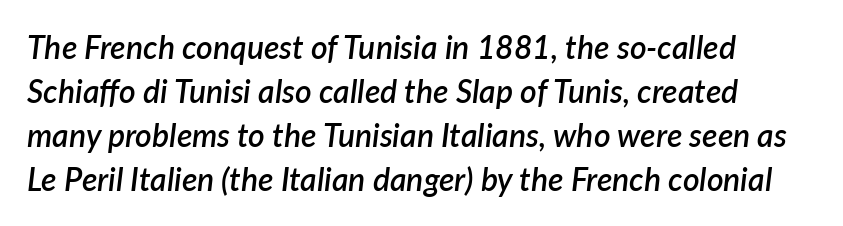
Q: Is the text bold? A: Semi-bold.
Q: Is the text italic (slanted)? A: Yes, it leans right by about 7 degrees.
Q: Is the text underlined? A: No.
Q: How is the paragraph aligned? A: Left-aligned.
Q: Is the spacing between letters normal or unusually wide? A: Normal.
Q: Is the spacing between lines tight, normal or loose? A: Normal.
Q: Width (condensed, normal, or wide)? A: Normal.
Q: Stroke contrast? A: Low.
Q: x-height? A: Medium.
Q: Monospaced? A: No.
